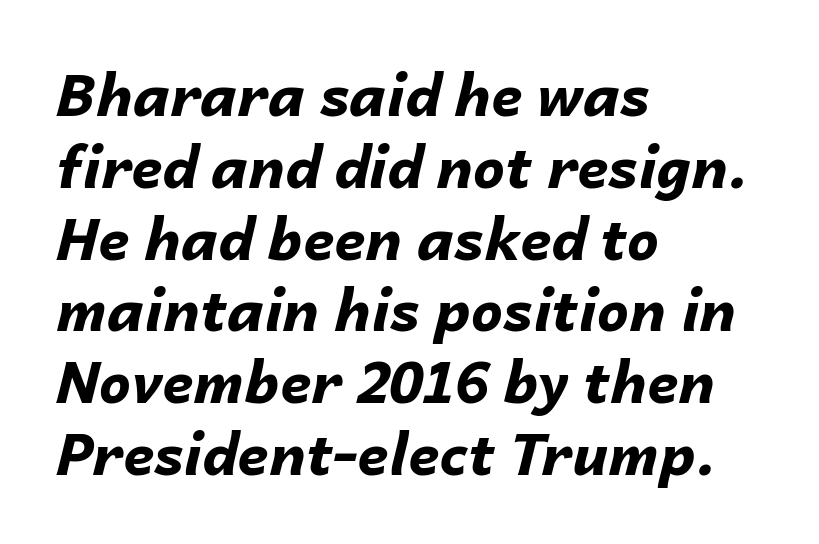
The image shows 57 px bold type, italic (leaning right); set left-aligned, normal line spacing (1.26x), normal letter spacing, not underlined; low stroke contrast and a medium x-height.
